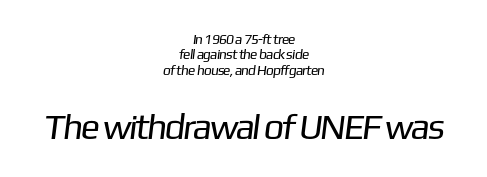
The image shows 36 px regular-weight sans-serif type; set centered, tight line spacing (1.09x), normal letter spacing, not underlined; the second (bottom) block is 2.57x larger; low stroke contrast and a medium x-height.
